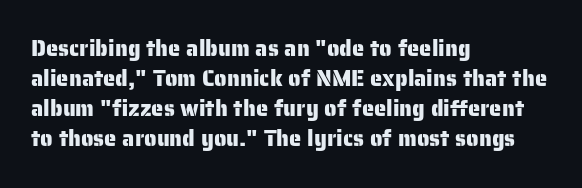
The image shows 22 px text type, upright; set left-aligned, normal line spacing (1.37x), normal letter spacing, not underlined.
